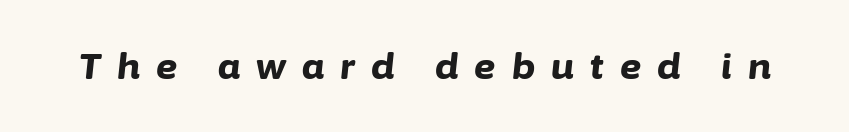
The image shows 36 px bold type, italic (leaning right); set unusually wide letter spacing (+0.45 em), not underlined; low stroke contrast and a medium x-height.
